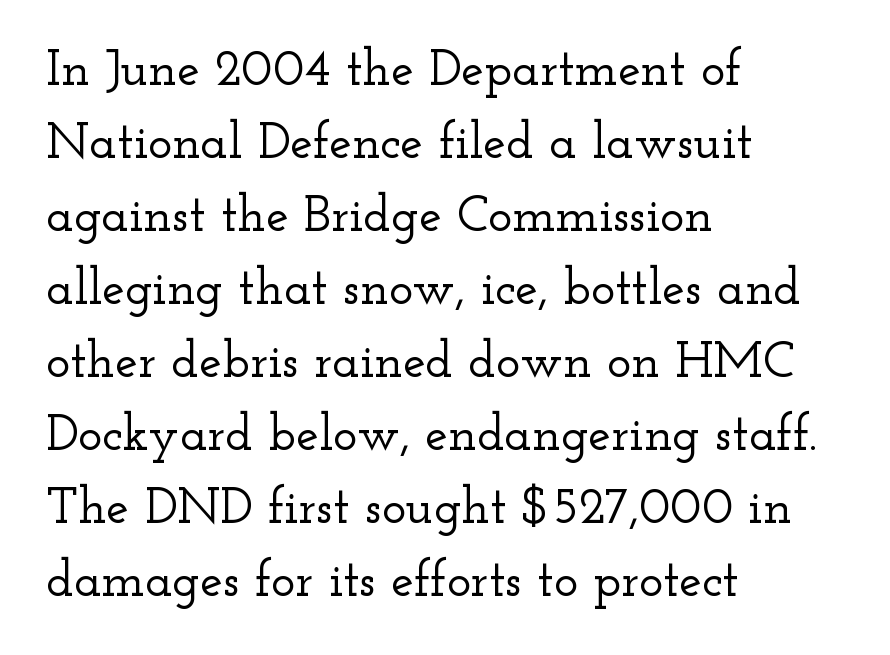
The image shows 51 px wide serif type, upright; set left-aligned, normal line spacing (1.43x), normal letter spacing, not underlined; low stroke contrast and a small x-height.
